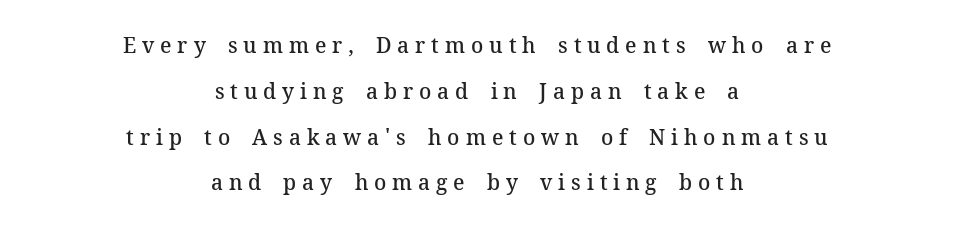
{"italic": "no", "bold": "semi", "underline": "no", "align": "center", "line_spacing": "loose", "line_spacing_ratio": 2.18, "letter_spacing": "wide", "letter_spacing_em": 0.28, "glyph_px": 21}
